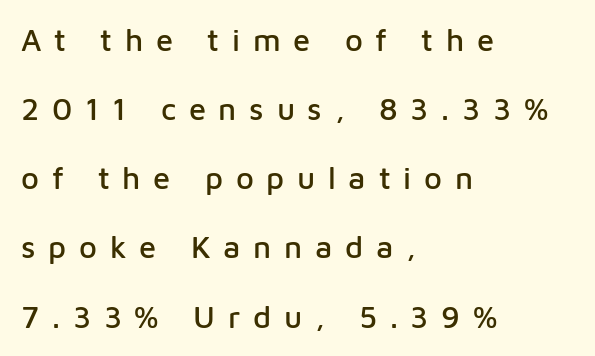
{"serif": "no", "italic": "no", "width": "normal", "stroke_contrast": "low", "x_height": "medium", "monospaced": "no", "underline": "no", "align": "left", "line_spacing": "loose", "line_spacing_ratio": 2.23, "letter_spacing": "wide", "letter_spacing_em": 0.41, "glyph_px": 31}
